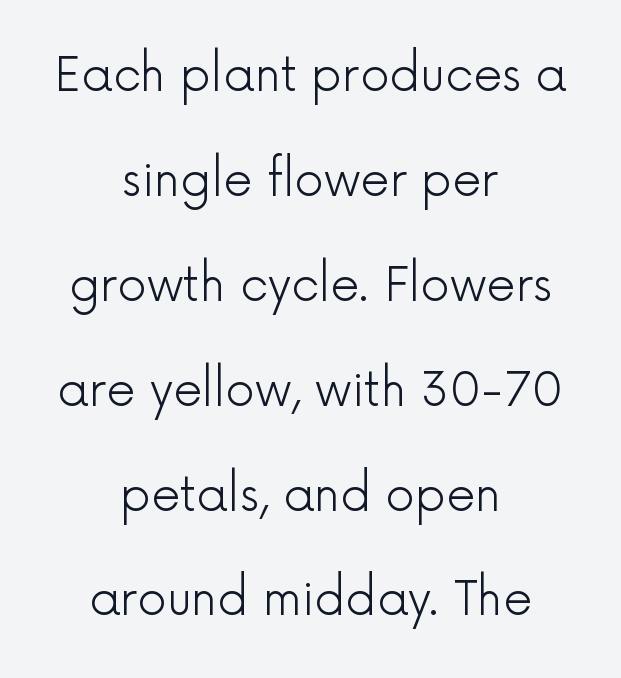
The image shows 46 px light sans-serif type, upright; set centered, loose line spacing (2.28x), normal letter spacing, not underlined; a medium x-height.
